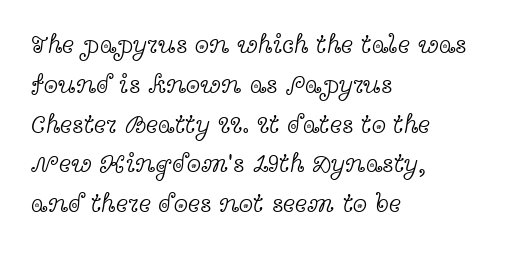
Nobody touched the tracking dial on this one. Line starts are locked; line ends wander. The block of text has a typical density, with ordinary space between rows. The glyphs are unaccompanied by any horizontal stroke below them. Notice how the stems are strictly vertical — no italics here. These glyphs show unthickened strokes, regular width or finer.
